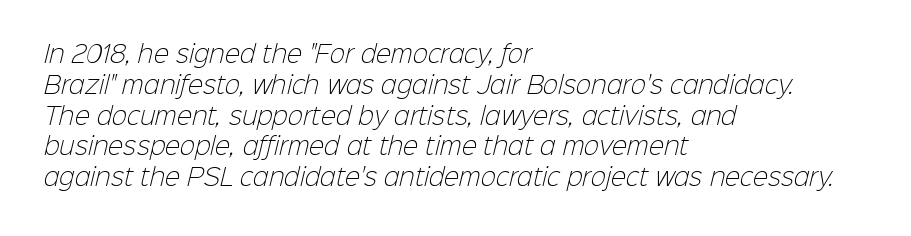
Q: Is the text bold? A: No.
Q: Is the text underlined? A: No.
Q: How is the paragraph aligned? A: Left-aligned.
Q: Is the spacing between letters normal or unusually wide? A: Normal.
Q: Is the spacing between lines tight, normal or loose? A: Normal.
